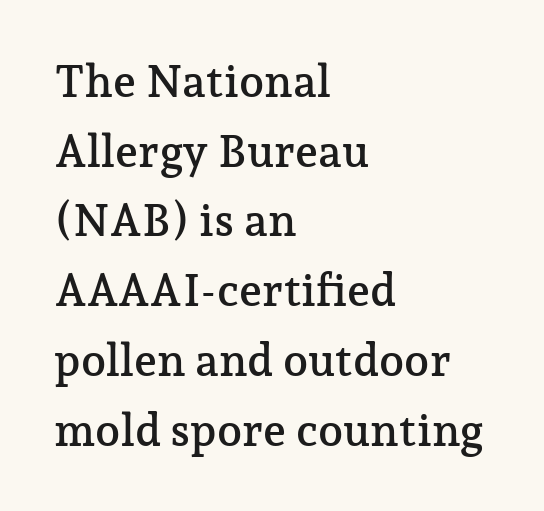
Q: Is the text italic (slanted)? A: No, it is upright.
Q: Is the typeface a serif or a sans-serif typeface? A: Serif.
Q: Is the text underlined? A: No.
Q: How is the paragraph aligned? A: Left-aligned.
Q: Is the spacing between letters normal or unusually wide? A: Normal.
Q: Is the spacing between lines tight, normal or loose? A: Normal.
Q: Width (condensed, normal, or wide)? A: Normal.
Q: Stroke contrast? A: Low.
Q: x-height? A: Medium.
Q: Monospaced? A: No.
